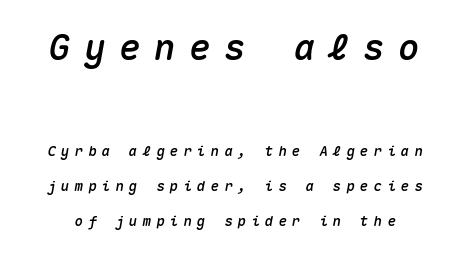
The image shows 36 px text type, italic (leaning right), monospaced; set loose line spacing (2.48x), unusually wide letter spacing (+0.37 em), not underlined; the first (top) block is 2.57x larger; medium stroke contrast and a medium x-height.
